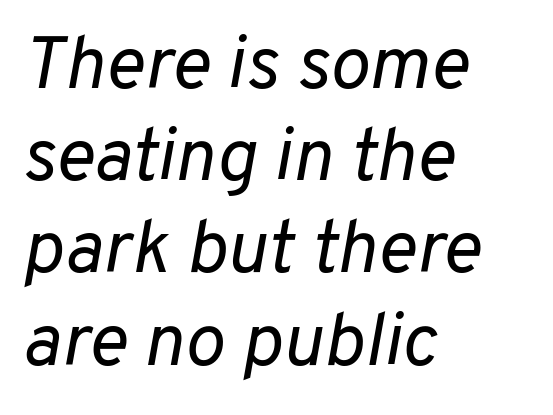
The image shows 75 px regular-weight type, italic (leaning right); set left-aligned, line spacing 1.23x, normal letter spacing, not underlined; low stroke contrast and a medium x-height.
